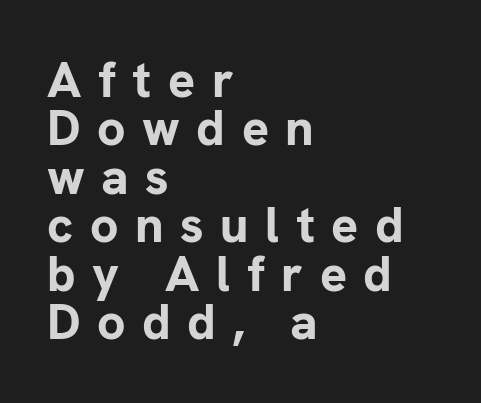
Q: Is the text bold? A: Yes.
Q: Is the text italic (slanted)? A: No, it is upright.
Q: Is the typeface a serif or a sans-serif typeface? A: Sans-serif.
Q: Is the text underlined? A: No.
Q: How is the paragraph aligned? A: Left-aligned.
Q: Is the spacing between letters normal or unusually wide? A: Unusually wide.
Q: Is the spacing between lines tight, normal or loose? A: Tight.
Q: Width (condensed, normal, or wide)? A: Normal.
Q: Stroke contrast? A: Low.
Q: x-height? A: Medium.
Q: Monospaced? A: No.
